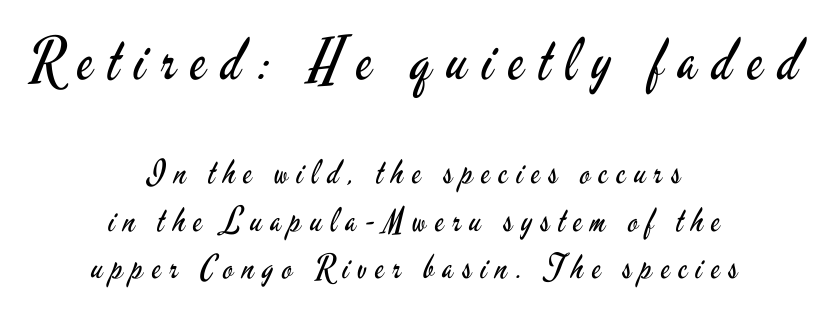
The image shows 58 px regular-weight, condensed sans-serif type; set centered, normal line spacing (1.43x), unusually wide letter spacing (+0.26 em), not underlined; the first (top) block is 1.76x larger; low stroke contrast and a small x-height.
